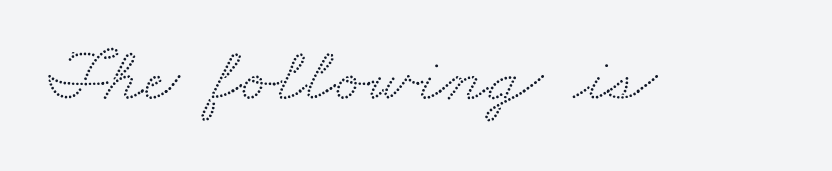
{"serif": "yes", "width": "wide", "stroke_contrast": "medium", "x_height": "small", "monospaced": "no", "underline": "no", "letter_spacing": "normal", "letter_spacing_em": 0.0, "glyph_px": 78}
